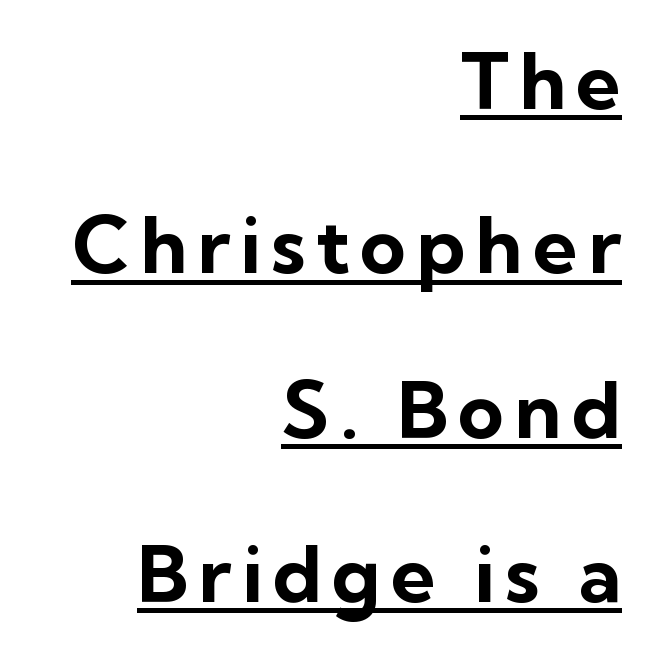
You could not count columns in this text — the font is proportionally spaced. The leading is generous, giving the passage an open texture. These lines carry a lot of weight — the face is fully bold. The type sits square on the baseline with zero lean. Notice how a bar underscores the lettering throughout.
